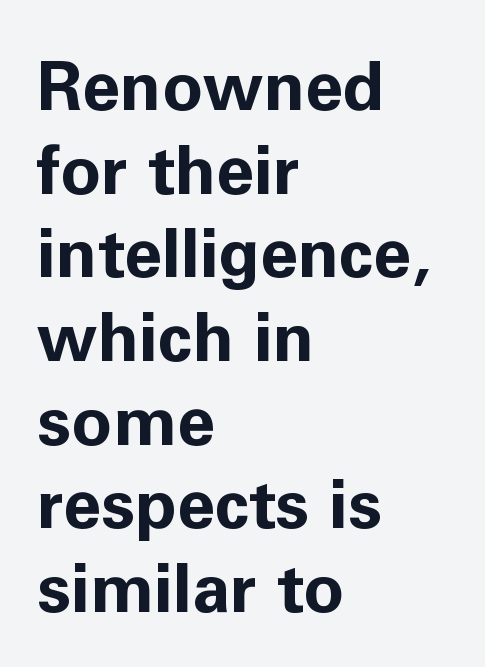
{"serif": "no", "italic": "no", "bold": "yes", "weight": "bold", "width": "normal", "stroke_contrast": "low", "x_height": "medium", "monospaced": "no", "underline": "no", "align": "left", "line_spacing_ratio": 1.23, "letter_spacing": "normal", "letter_spacing_em": 0.0, "glyph_px": 68}
